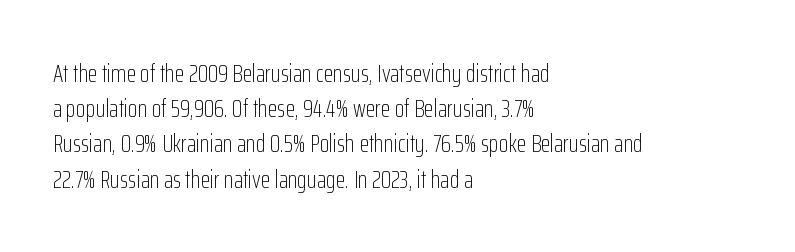
{"italic": "no", "bold": "no", "underline": "no", "align": "left", "line_spacing": "normal", "line_spacing_ratio": 1.41, "letter_spacing": "normal", "letter_spacing_em": 0.0, "glyph_px": 25}
